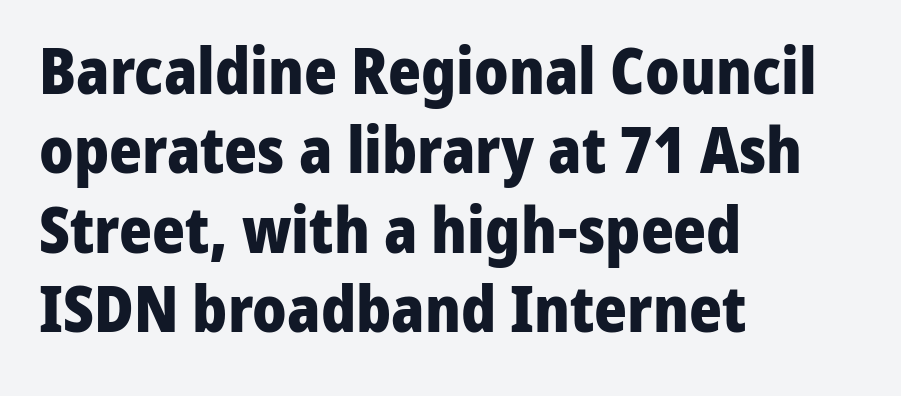
Q: Is the text bold? A: Yes.
Q: Is the text italic (slanted)? A: No, it is upright.
Q: Is the typeface a serif or a sans-serif typeface? A: Sans-serif.
Q: Is the text underlined? A: No.
Q: How is the paragraph aligned? A: Left-aligned.
Q: Is the spacing between letters normal or unusually wide? A: Normal.
Q: Is the spacing between lines tight, normal or loose? A: Normal.
Q: Width (condensed, normal, or wide)? A: Normal.
Q: Stroke contrast? A: Low.
Q: x-height? A: Medium.
Q: Monospaced? A: No.
